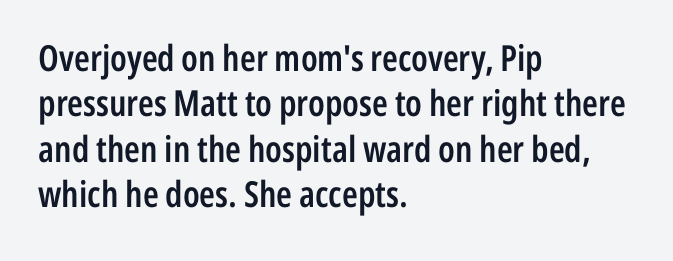
Q: Is the text bold? A: Semi-bold.
Q: Is the text italic (slanted)? A: No, it is upright.
Q: Is the typeface a serif or a sans-serif typeface? A: Sans-serif.
Q: Is the text underlined? A: No.
Q: How is the paragraph aligned? A: Left-aligned.
Q: Is the spacing between letters normal or unusually wide? A: Normal.
Q: Is the spacing between lines tight, normal or loose? A: Normal.
Q: Width (condensed, normal, or wide)? A: Condensed.
Q: Stroke contrast? A: Low.
Q: x-height? A: Medium.
Q: Monospaced? A: No.
